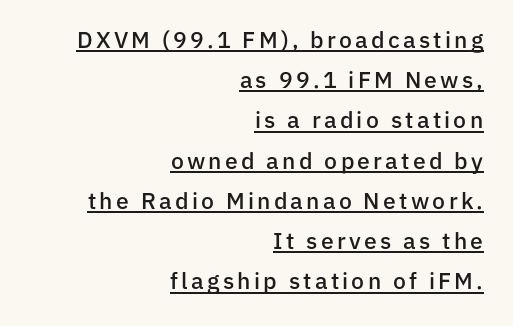
The strokes are fattened partway — semibold, not bold. You can see a thin bar hugging the bottom of the glyphs. The font's upright variant was chosen for this text. Which margin do the lines hug? The right one — the left edge is uneven.
